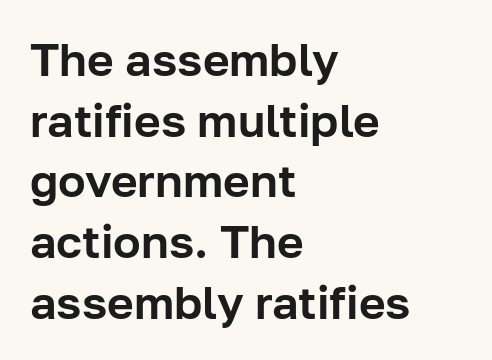
{"serif": "no", "italic": "no", "width": "normal", "stroke_contrast": "low", "x_height": "medium", "monospaced": "no", "underline": "no", "align": "left", "line_spacing": "normal", "line_spacing_ratio": 1.32, "letter_spacing": "normal", "letter_spacing_em": 0.0, "glyph_px": 46}
